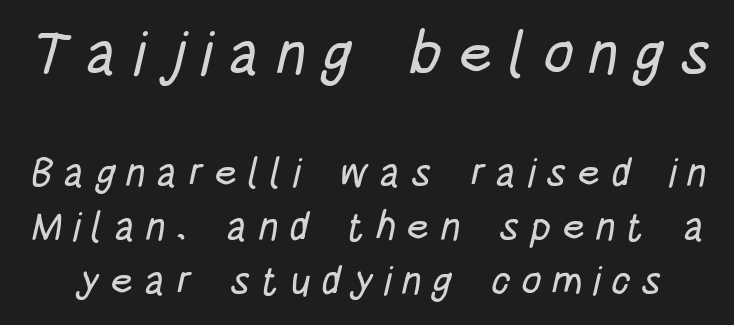
{"serif": "no", "width": "condensed", "stroke_contrast": "low", "x_height": "large", "monospaced": "no", "underline": "no", "line_spacing": "normal", "line_spacing_ratio": 1.35, "letter_spacing": "wide", "letter_spacing_em": 0.26, "larger_block": "first", "size_ratio": 1.5, "glyph_px": 60}
